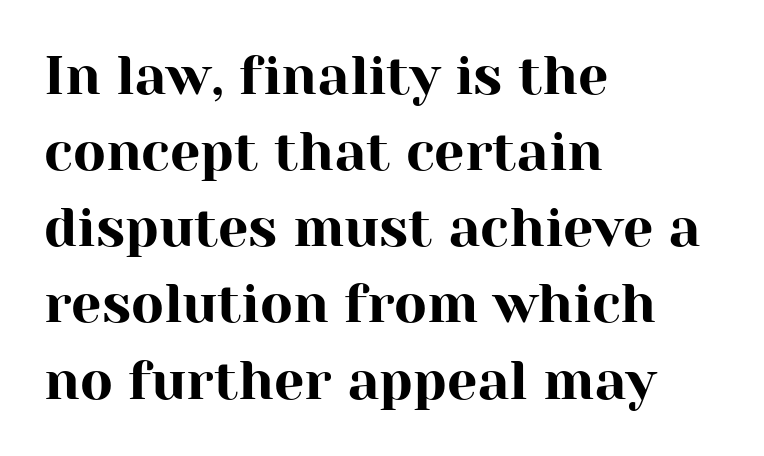
The image shows 54 px serif type, upright; set left-aligned, normal line spacing (1.41x), normal letter spacing, not underlined; high stroke contrast and a medium x-height.
